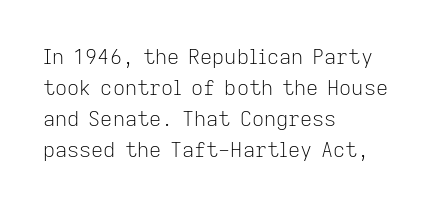
{"italic": "no", "bold": "no", "underline": "no", "align": "left", "line_spacing": "normal", "line_spacing_ratio": 1.47, "letter_spacing": "normal", "letter_spacing_em": 0.0, "glyph_px": 21}
